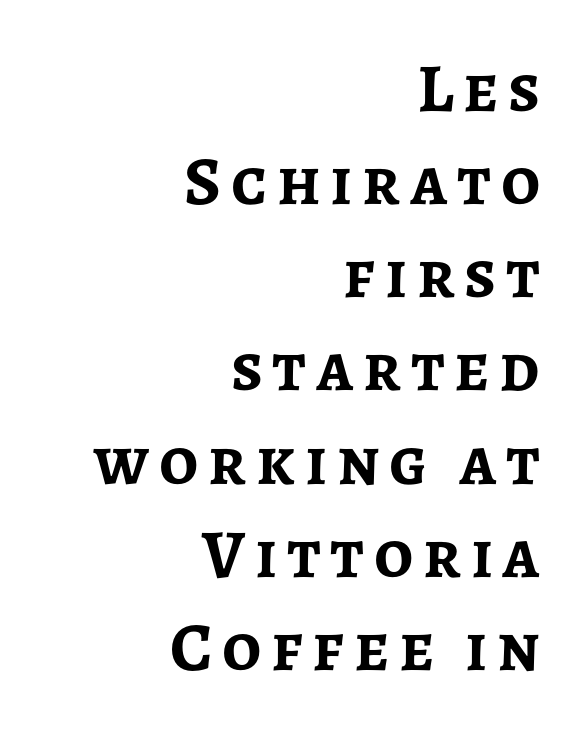
Q: Is the text bold? A: Yes.
Q: Is the text italic (slanted)? A: No, it is upright.
Q: Is the typeface a serif or a sans-serif typeface? A: Sans-serif.
Q: Is the text underlined? A: No.
Q: How is the paragraph aligned? A: Right-aligned.
Q: Is the spacing between lines tight, normal or loose? A: Normal.
Q: Width (condensed, normal, or wide)? A: Normal.
Q: Stroke contrast? A: Low.
Q: x-height? A: Medium.
Q: Monospaced? A: No.
